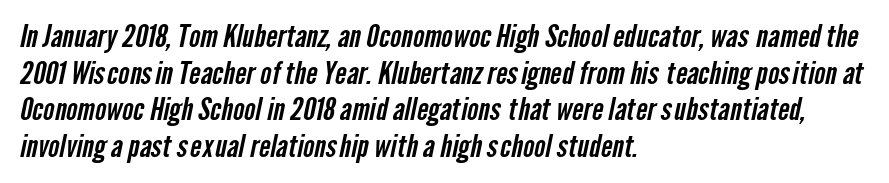
{"serif": "no", "width": "condensed", "stroke_contrast": "low", "x_height": "medium", "monospaced": "no", "underline": "no", "align": "left", "line_spacing_ratio": 1.22, "letter_spacing": "normal", "letter_spacing_em": 0.0, "glyph_px": 30}
